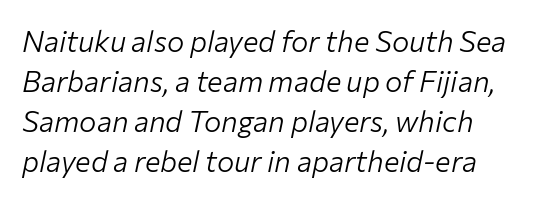
{"italic": "yes", "lean": "right", "slant_degrees": 12, "bold": "no", "weight": "light", "width": "normal", "stroke_contrast": "low", "x_height": "medium", "monospaced": "no", "underline": "no", "align": "left", "line_spacing": "normal", "line_spacing_ratio": 1.38, "letter_spacing": "normal", "letter_spacing_em": 0.0, "glyph_px": 29}
